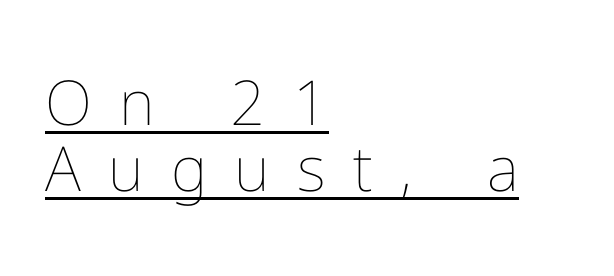
{"italic": "no", "bold": "no", "weight": "thin", "width": "normal", "stroke_contrast": "low", "x_height": "medium", "monospaced": "no", "underline": "yes", "align": "left", "line_spacing": "tight", "line_spacing_ratio": 1.07, "letter_spacing": "wide", "letter_spacing_em": 0.44, "glyph_px": 62}
